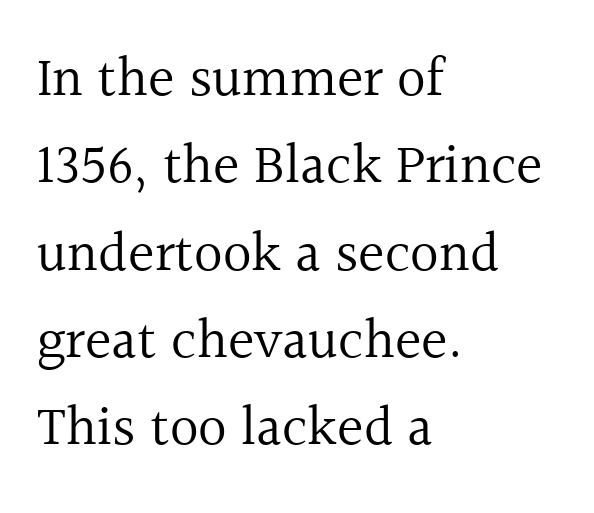
Q: Is the text bold? A: No.
Q: Is the text italic (slanted)? A: No, it is upright.
Q: Is the typeface a serif or a sans-serif typeface? A: Serif.
Q: Is the text underlined? A: No.
Q: How is the paragraph aligned? A: Left-aligned.
Q: Is the spacing between letters normal or unusually wide? A: Normal.
Q: Is the spacing between lines tight, normal or loose? A: Normal.
Q: Width (condensed, normal, or wide)? A: Normal.
Q: x-height? A: Medium.
Q: Monospaced? A: No.
